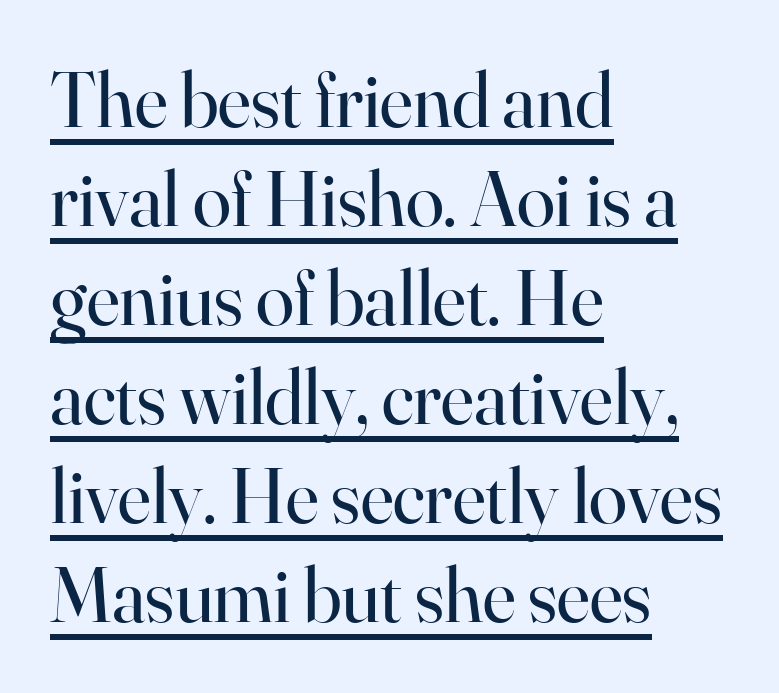
Q: Is the text bold? A: No.
Q: Is the text italic (slanted)? A: No, it is upright.
Q: Is the typeface a serif or a sans-serif typeface? A: Serif.
Q: Is the text underlined? A: Yes.
Q: How is the paragraph aligned? A: Left-aligned.
Q: Is the spacing between letters normal or unusually wide? A: Normal.
Q: Is the spacing between lines tight, normal or loose? A: Normal.
Q: Width (condensed, normal, or wide)? A: Normal.
Q: Stroke contrast? A: High.
Q: x-height? A: Small.
Q: Monospaced? A: No.
